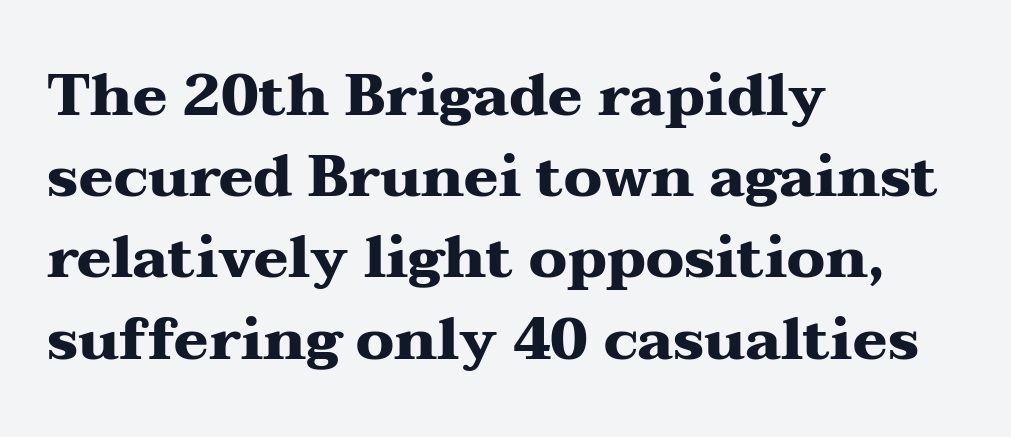
Q: Is the text bold? A: Yes.
Q: Is the text italic (slanted)? A: No, it is upright.
Q: Is the typeface a serif or a sans-serif typeface? A: Serif.
Q: Is the text underlined? A: No.
Q: How is the paragraph aligned? A: Left-aligned.
Q: Is the spacing between letters normal or unusually wide? A: Normal.
Q: Is the spacing between lines tight, normal or loose? A: Normal.
Q: Width (condensed, normal, or wide)? A: Wide.
Q: Stroke contrast? A: Medium.
Q: x-height? A: Medium.
Q: Monospaced? A: No.
